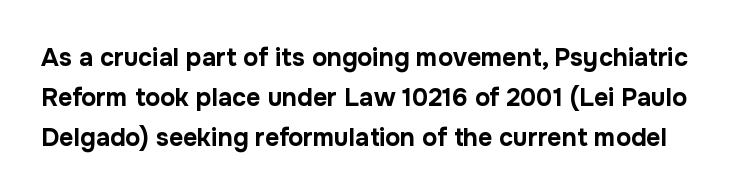
{"italic": "no", "bold": "yes", "underline": "no", "line_spacing": "normal", "line_spacing_ratio": 1.6, "letter_spacing": "normal", "letter_spacing_em": 0.0, "glyph_px": 25}
